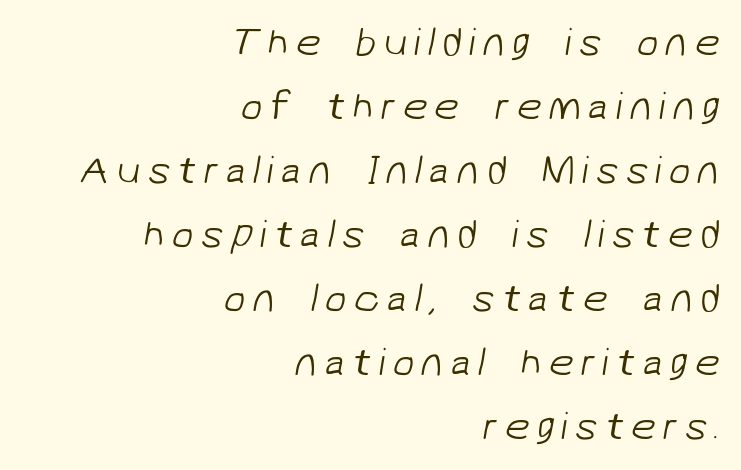
{"serif": "no", "bold": "no", "weight": "light", "width": "normal", "stroke_contrast": "low", "x_height": "medium", "monospaced": "no", "underline": "no", "align": "right", "line_spacing": "normal", "line_spacing_ratio": 1.6, "glyph_px": 40}
